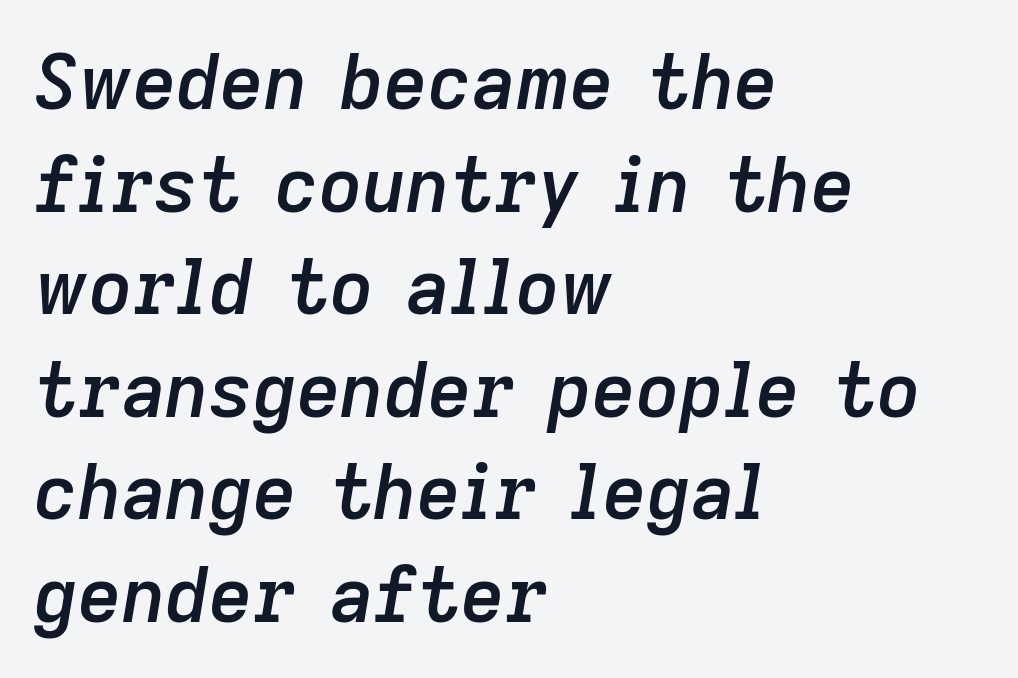
{"italic": "yes", "lean": "right", "slant_degrees": 9, "bold": "semi", "weight": "semibold", "width": "normal", "stroke_contrast": "low", "x_height": "medium", "monospaced": "no", "underline": "no", "align": "left", "line_spacing": "normal", "line_spacing_ratio": 1.35, "letter_spacing": "normal", "letter_spacing_em": 0.0, "glyph_px": 76}
